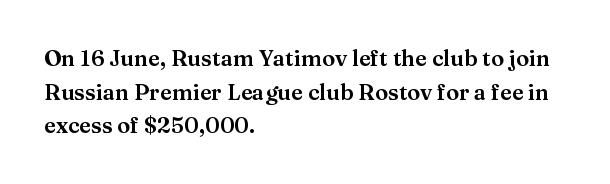
Q: Is the text italic (slanted)? A: No, it is upright.
Q: Is the text underlined? A: No.
Q: How is the paragraph aligned? A: Left-aligned.
Q: Is the spacing between letters normal or unusually wide? A: Normal.
Q: Is the spacing between lines tight, normal or loose? A: Normal.
